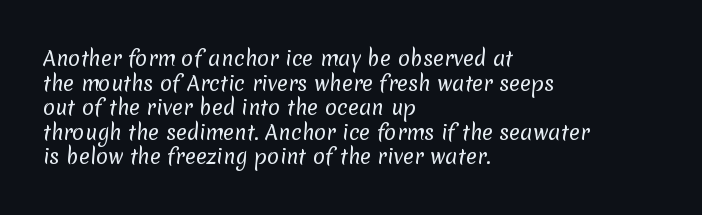
The image shows 20 px text type; set left-aligned, line spacing 1.23x, normal letter spacing, not underlined.
